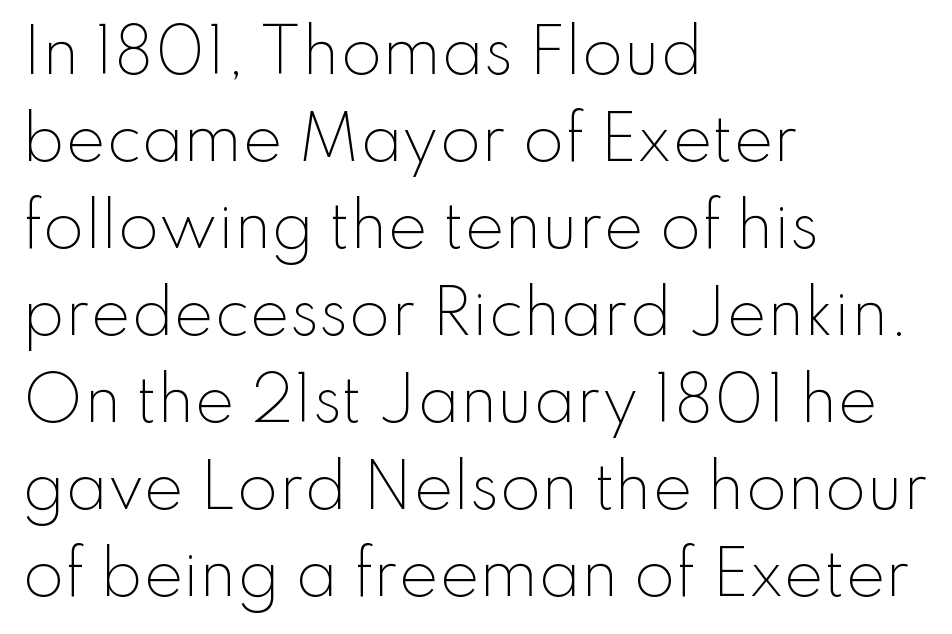
The image shows 60 px light sans-serif type, upright; set left-aligned, normal line spacing (1.45x), normal letter spacing, not underlined; low stroke contrast and a small x-height.
